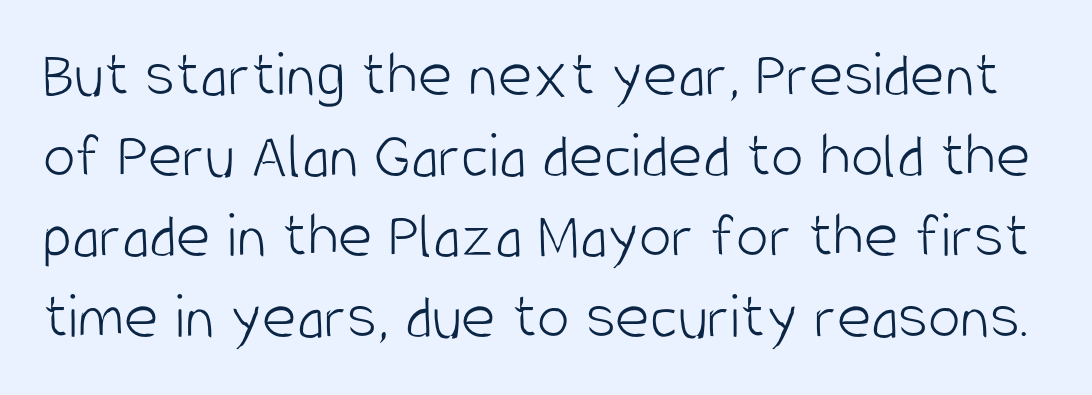
Q: Is the text bold? A: No.
Q: Is the text italic (slanted)? A: No, it is upright.
Q: Is the typeface a serif or a sans-serif typeface? A: Sans-serif.
Q: Is the text underlined? A: No.
Q: Is the spacing between letters normal or unusually wide? A: Normal.
Q: Width (condensed, normal, or wide)? A: Condensed.
Q: Stroke contrast? A: Low.
Q: x-height? A: Large.
Q: Monospaced? A: No.
